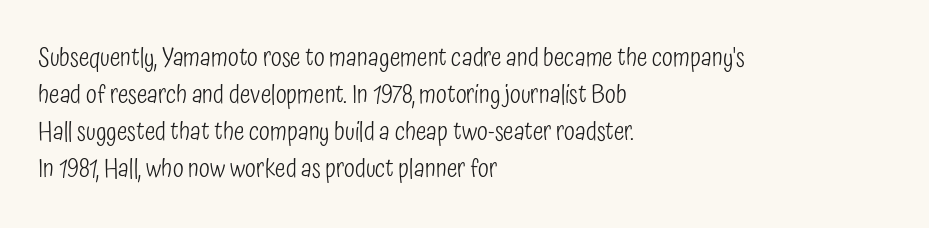
A typesetter would call this leading conventional body-copy spacing. Descender tails drop into unmarked territory. Visually the block forms a straight wall on the left and a jagged coastline on the right. Do the letters lean? They stand straight.
